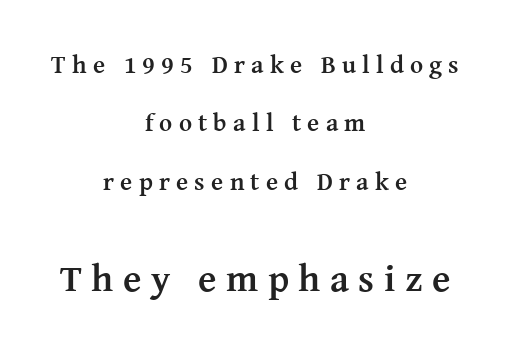
Q: Is the text bold? A: Yes.
Q: Is the text italic (slanted)? A: No, it is upright.
Q: Is the typeface a serif or a sans-serif typeface? A: Serif.
Q: Is the text underlined? A: No.
Q: How is the paragraph aligned? A: Centered.
Q: Is the spacing between letters normal or unusually wide? A: Unusually wide.
Q: Is the spacing between lines tight, normal or loose? A: Loose.
Q: Which block of text is set in a larger size, the first (top) or the second (bottom)? A: The second (bottom) one.
Q: Width (condensed, normal, or wide)? A: Normal.
Q: Stroke contrast? A: Medium.
Q: x-height? A: Medium.
Q: Monospaced? A: No.
